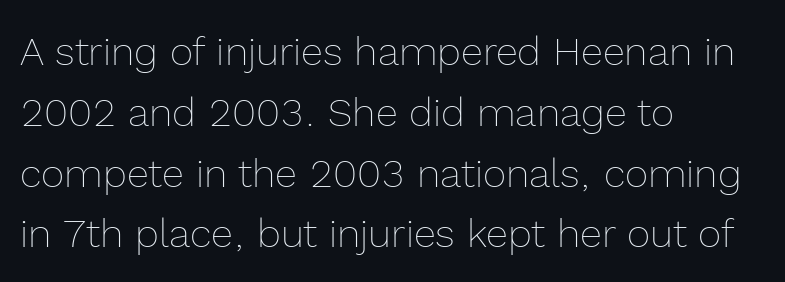
{"italic": "no", "bold": "no", "weight": "thin", "width": "normal", "x_height": "medium", "monospaced": "no", "underline": "no", "align": "left", "line_spacing": "normal", "line_spacing_ratio": 1.52, "letter_spacing": "normal", "letter_spacing_em": 0.0, "glyph_px": 40}
